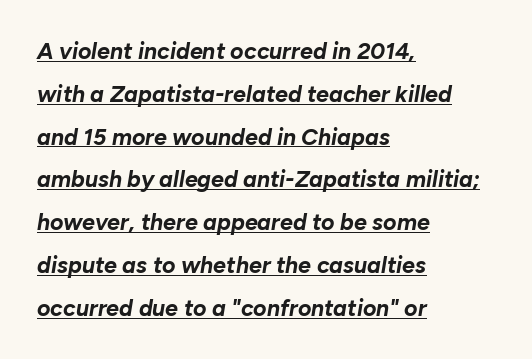
{"italic": "yes", "lean": "right", "slant_degrees": 10, "bold": "yes", "underline": "yes", "align": "left", "line_spacing_ratio": 1.86, "letter_spacing": "normal", "letter_spacing_em": 0.0, "glyph_px": 23}
